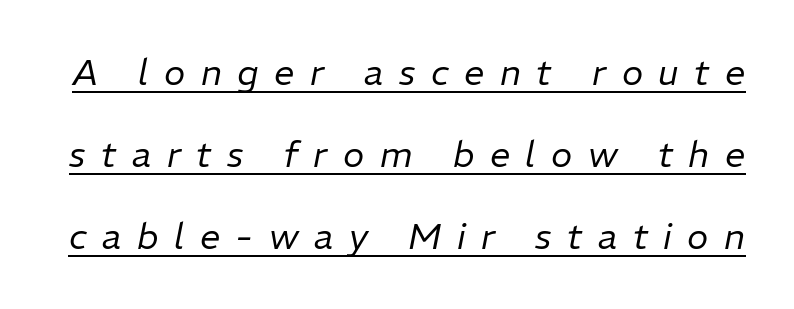
{"italic": "yes", "lean": "right", "slant_degrees": 11, "bold": "no", "weight": "regular", "width": "normal", "stroke_contrast": "low", "x_height": "medium", "monospaced": "no", "underline": "yes", "line_spacing": "loose", "line_spacing_ratio": 2.28, "letter_spacing": "wide", "letter_spacing_em": 0.43, "glyph_px": 36}
